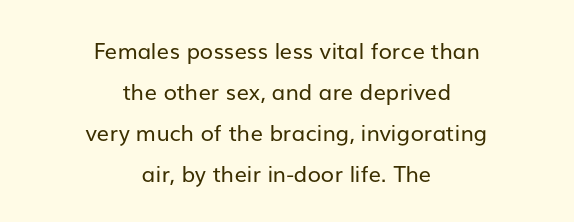
Look at the tracking — it's just the regular setting, nothing added. Each line is balanced around a shared central axis. Letters have the restrained weight of plain body copy at most. Descenders hang freely into open space. Vertical strokes here are truly vertical.
